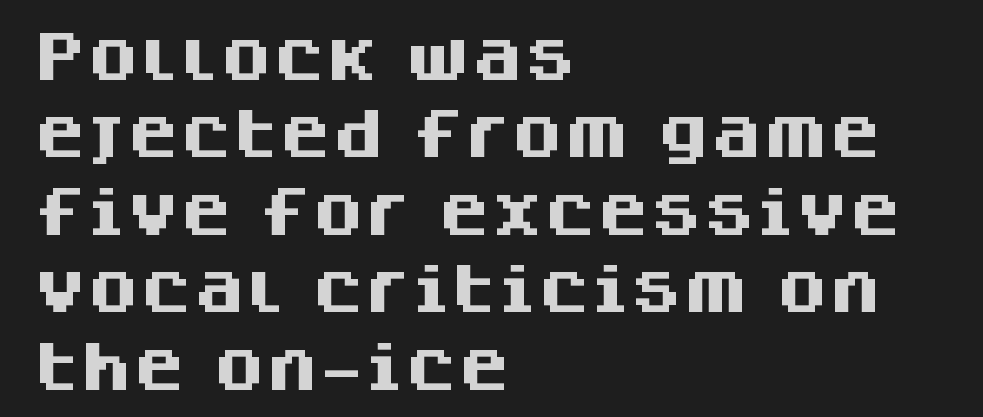
The image shows 53 px heavy sans-serif type, upright; set left-aligned, normal line spacing (1.46x), normal letter spacing, not underlined; medium stroke contrast and a large x-height.
